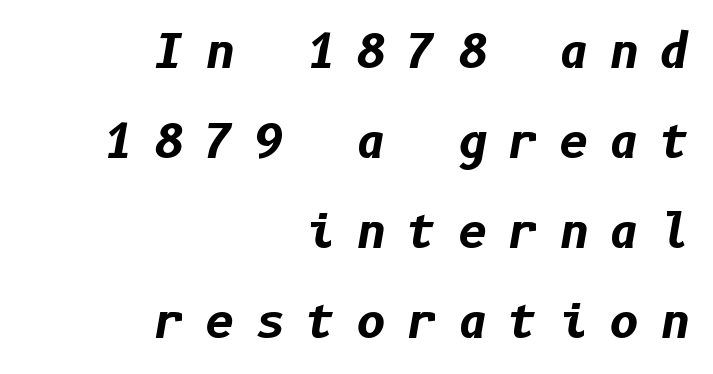
Each word looks stretched out because of the extra space between its letters. Descenders are the only things crossing below the line. How heavy is the stroke? Heavy — this is a bold. Whoever set this chose breathing room over compactness in the vertical rhythm. Tall strokes in this sample are angled rather than plumb.
